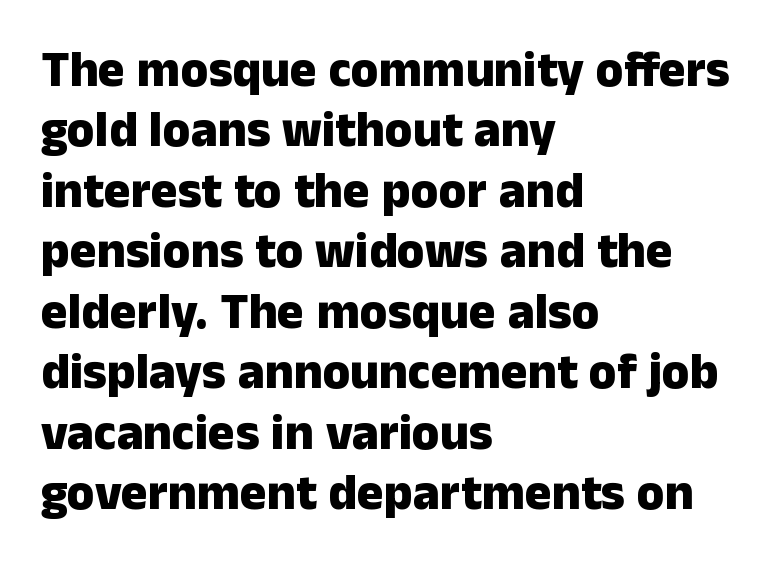
The image shows 50 px heavy sans-serif type, upright; set left-aligned, line spacing 1.21x, normal letter spacing, not underlined; low stroke contrast and a medium x-height.
